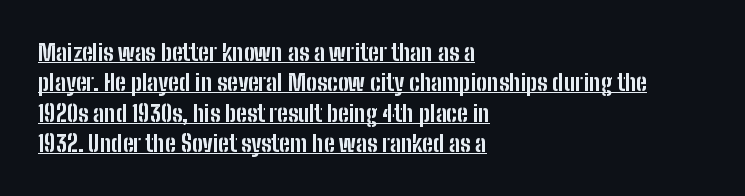
The image shows 23 px bold type, upright; set left-aligned, normal line spacing (1.32x), normal letter spacing, underlined.
